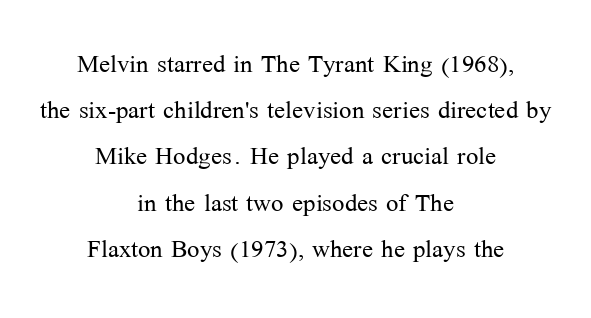
The image shows 33 px light serif type, upright; set centered, normal line spacing (1.4x), normal letter spacing, not underlined; medium stroke contrast and a medium x-height.
